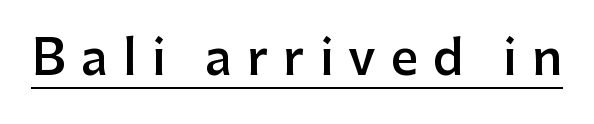
Q: Is the text bold? A: Semi-bold.
Q: Is the text italic (slanted)? A: No, it is upright.
Q: Is the typeface a serif or a sans-serif typeface? A: Sans-serif.
Q: Is the text underlined? A: Yes.
Q: Is the spacing between letters normal or unusually wide? A: Unusually wide.
Q: Width (condensed, normal, or wide)? A: Normal.
Q: Stroke contrast? A: Low.
Q: x-height? A: Medium.
Q: Monospaced? A: No.
